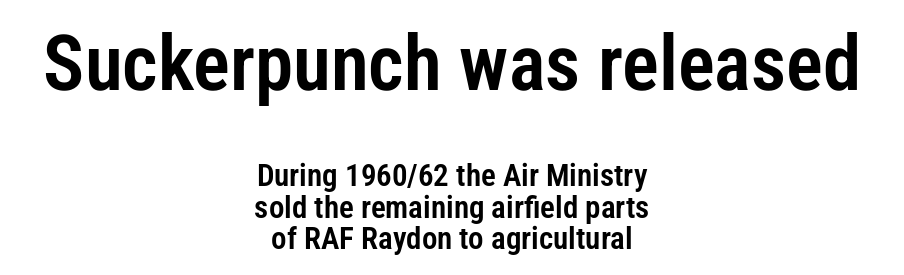
Q: Is the text italic (slanted)? A: No, it is upright.
Q: Is the typeface a serif or a sans-serif typeface? A: Sans-serif.
Q: Is the text underlined? A: No.
Q: How is the paragraph aligned? A: Centered.
Q: Is the spacing between letters normal or unusually wide? A: Normal.
Q: Is the spacing between lines tight, normal or loose? A: Tight.
Q: Which block of text is set in a larger size, the first (top) or the second (bottom)? A: The first (top) one.
Q: Width (condensed, normal, or wide)? A: Condensed.
Q: Stroke contrast? A: Low.
Q: x-height? A: Medium.
Q: Monospaced? A: No.
